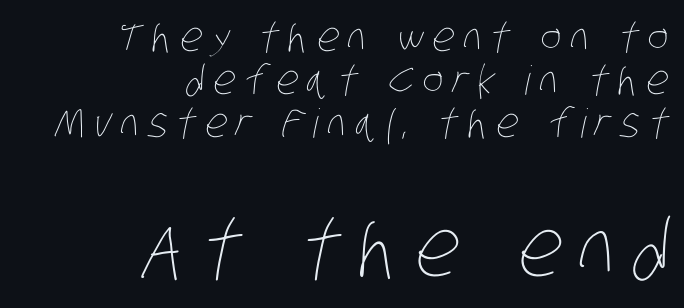
The image shows 79 px thin, condensed type; set right-aligned, tight line spacing (1.07x), unusually wide letter spacing (+0.22 em), not underlined; the second (bottom) block is 1.98x larger; low stroke contrast and a large x-height.
